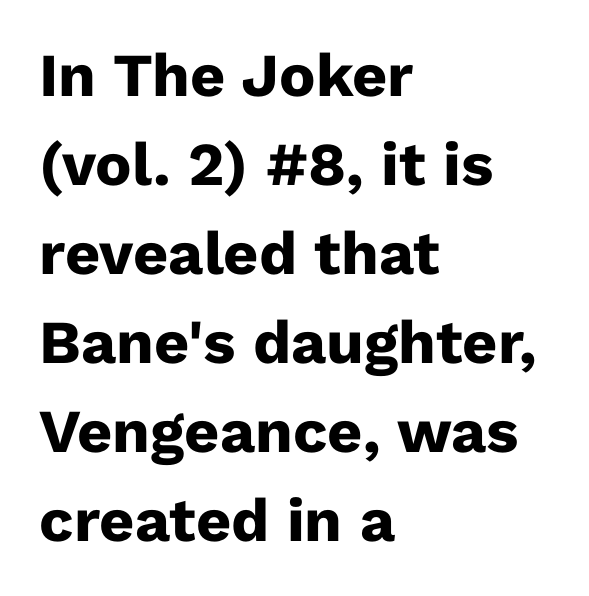
Unmarked baselines from the first word to the last. Every character sits straight up, as roman type does. The block of text has a typical density, with ordinary space between rows. Chunky letters — that's bold for sure. The face used here is a sans, in the tradition of grotesques and geometrics. Leftover space on each line is placed entirely after the last word.
